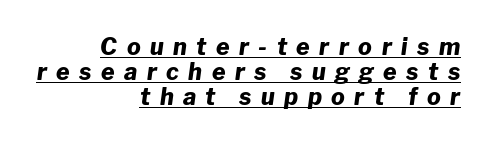
Caption: lettering with a line underneath. Caption: multi-line text, flush right, ragged left. Rendered with sloped, italic letterforms. You'd pick this weight for a headline — it's a proper bold. The line-height multiplier appears low, near solid setting.
